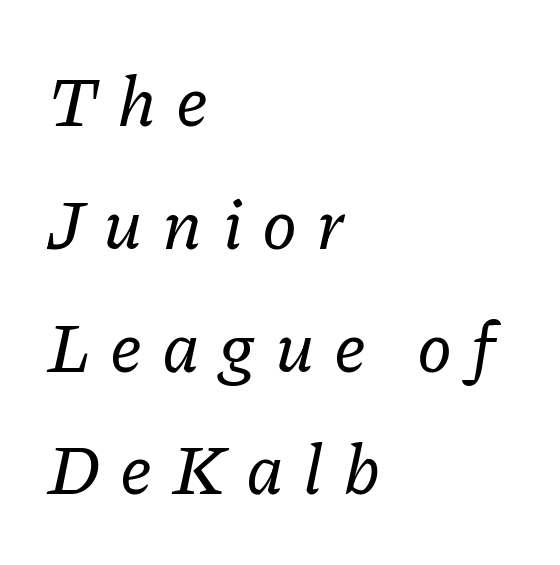
{"serif": "yes", "italic": "yes", "lean": "right", "slant_degrees": 11, "width": "normal", "stroke_contrast": "low", "x_height": "medium", "monospaced": "no", "underline": "no", "align": "left", "line_spacing_ratio": 1.73, "letter_spacing": "wide", "letter_spacing_em": 0.27, "glyph_px": 71}
